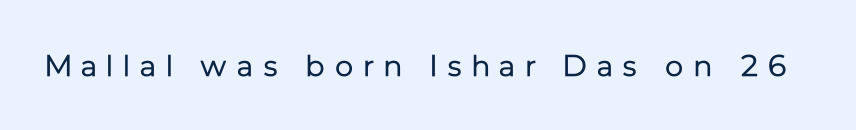
{"serif": "no", "italic": "no", "bold": "no", "weight": "regular", "width": "normal", "stroke_contrast": "low", "x_height": "medium", "monospaced": "no", "underline": "no", "letter_spacing": "wide", "letter_spacing_em": 0.34, "glyph_px": 30}
